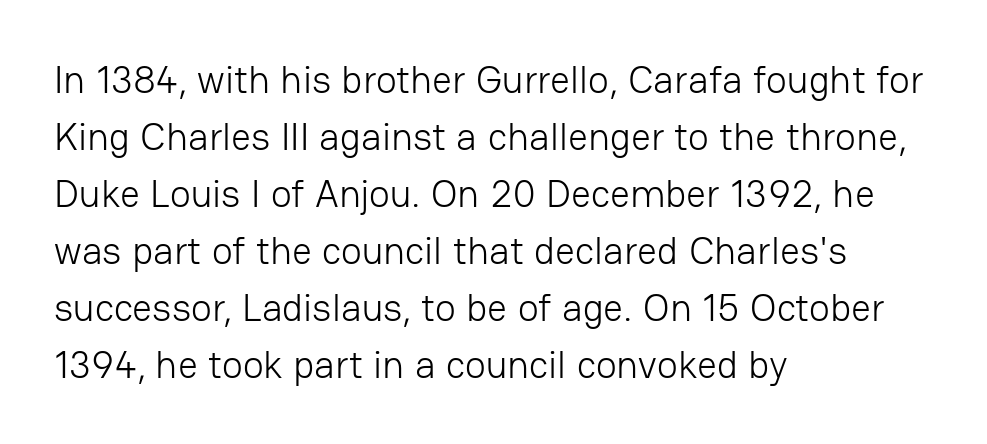
Leftover space on each line is placed entirely after the last word. It's the straight-up-and-down kind of type. How are the letters spaced? Ordinarily, with no added tracking. To sum up the face: it is a sans, with no serifs. Letters rest on an invisible, unmarked baseline.
